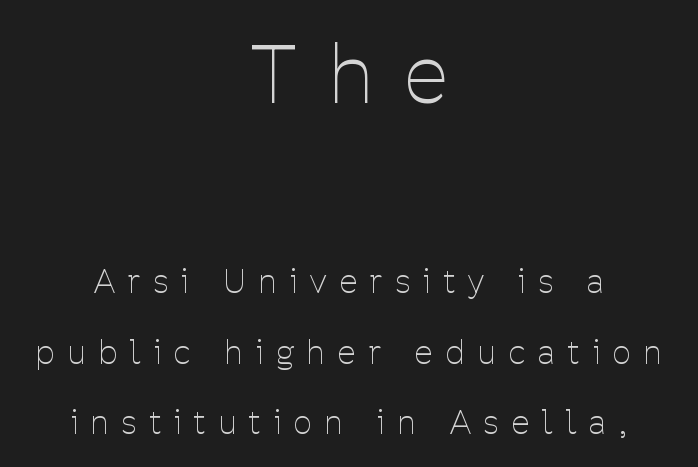
Q: Is the text bold? A: No.
Q: Is the text italic (slanted)? A: No, it is upright.
Q: Is the typeface a serif or a sans-serif typeface? A: Sans-serif.
Q: Is the text underlined? A: No.
Q: How is the paragraph aligned? A: Centered.
Q: Is the spacing between letters normal or unusually wide? A: Unusually wide.
Q: Is the spacing between lines tight, normal or loose? A: Loose.
Q: Which block of text is set in a larger size, the first (top) or the second (bottom)? A: The first (top) one.
Q: Width (condensed, normal, or wide)? A: Condensed.
Q: Stroke contrast? A: Low.
Q: x-height? A: Medium.
Q: Monospaced? A: No.
